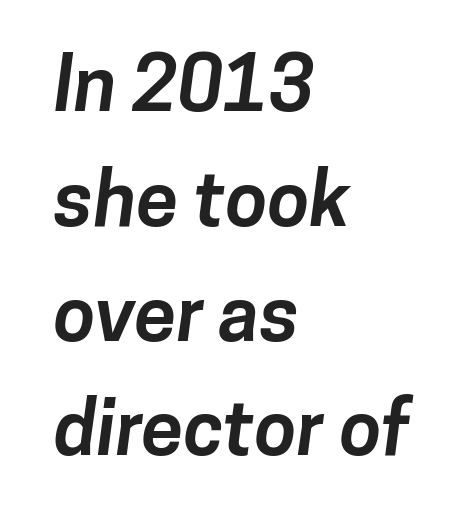
The image shows 76 px bold sans-serif type; set left-aligned, normal line spacing (1.51x), normal letter spacing, not underlined; low stroke contrast and a medium x-height.
